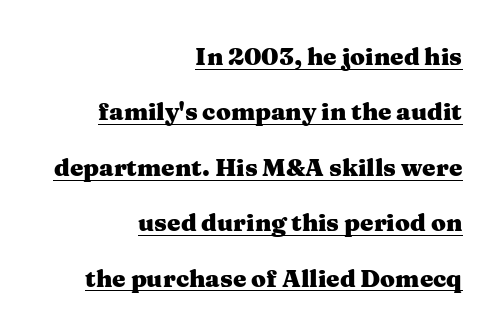
{"italic": "no", "bold": "yes", "underline": "yes", "align": "right", "line_spacing": "loose", "line_spacing_ratio": 2.31, "letter_spacing": "normal", "letter_spacing_em": 0.0, "glyph_px": 24}
